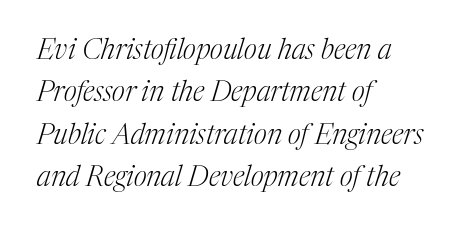
The image shows 28 px light serif type, italic (leaning right); set left-aligned, normal line spacing (1.51x), normal letter spacing, not underlined; medium stroke contrast and a medium x-height.
